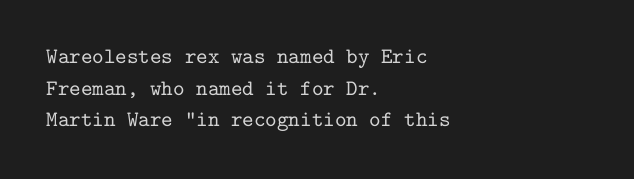
{"italic": "no", "underline": "no", "align": "left", "line_spacing": "normal", "line_spacing_ratio": 1.44, "letter_spacing": "normal", "letter_spacing_em": 0.0, "glyph_px": 22}
